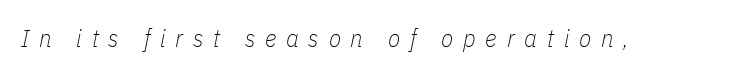
Q: Is the text bold? A: No.
Q: Is the text italic (slanted)? A: Yes, it leans right by about 11 degrees.
Q: Is the text underlined? A: No.
Q: Is the spacing between letters normal or unusually wide? A: Unusually wide.
